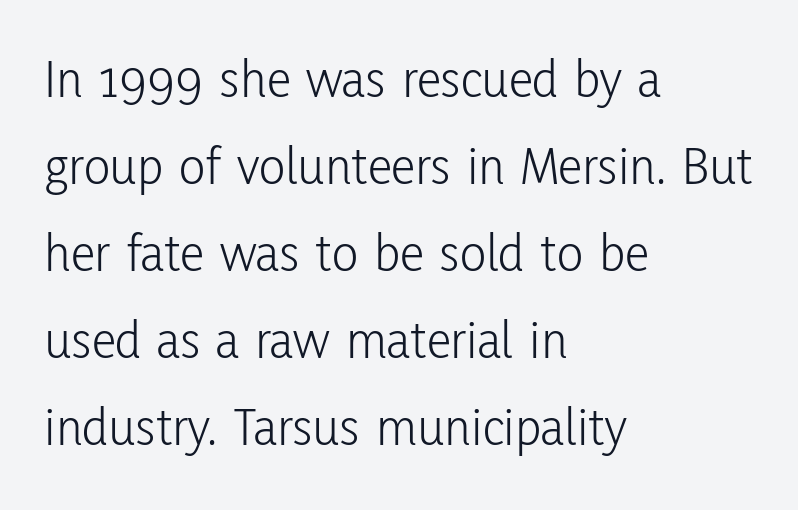
{"serif": "no", "italic": "no", "bold": "no", "weight": "light", "width": "condensed", "stroke_contrast": "low", "x_height": "medium", "monospaced": "no", "underline": "no", "align": "left", "line_spacing": "normal", "line_spacing_ratio": 1.58, "letter_spacing": "normal", "letter_spacing_em": 0.0, "glyph_px": 55}
